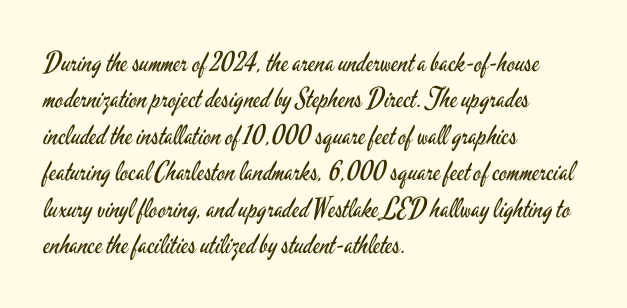
Reading down the column, the eye jumps a familiar distance to each next line. The typesetting does not lean heavy: it is not bold. Horizontal alignment here is leftward, the default for most running prose. The space directly below the letters is spotless. Glyph-to-glyph distance matches everyday printed text.
